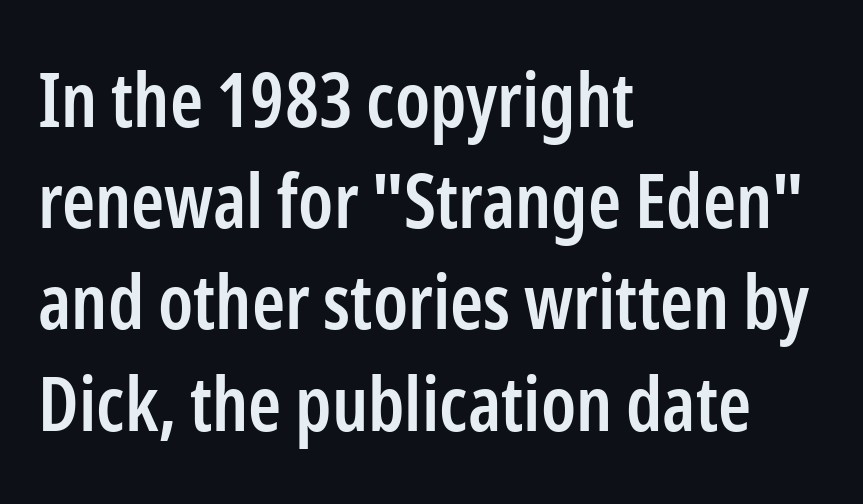
Q: Is the text bold? A: Semi-bold.
Q: Is the text italic (slanted)? A: No, it is upright.
Q: Is the typeface a serif or a sans-serif typeface? A: Sans-serif.
Q: Is the text underlined? A: No.
Q: How is the paragraph aligned? A: Left-aligned.
Q: Is the spacing between letters normal or unusually wide? A: Normal.
Q: Is the spacing between lines tight, normal or loose? A: Normal.
Q: Width (condensed, normal, or wide)? A: Condensed.
Q: Stroke contrast? A: Low.
Q: x-height? A: Medium.
Q: Monospaced? A: No.
